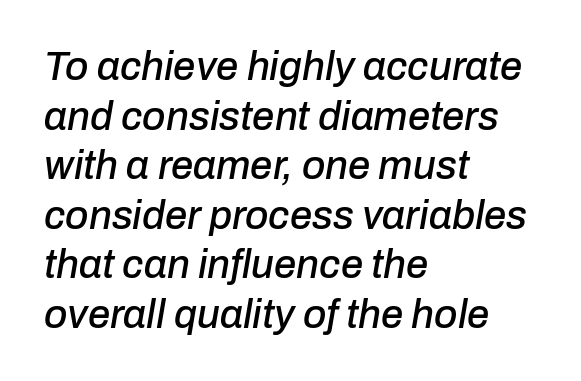
{"italic": "yes", "lean": "right", "slant_degrees": 10, "width": "normal", "stroke_contrast": "low", "x_height": "medium", "monospaced": "no", "underline": "no", "align": "left", "line_spacing_ratio": 1.24, "letter_spacing": "normal", "letter_spacing_em": 0.0, "glyph_px": 40}
